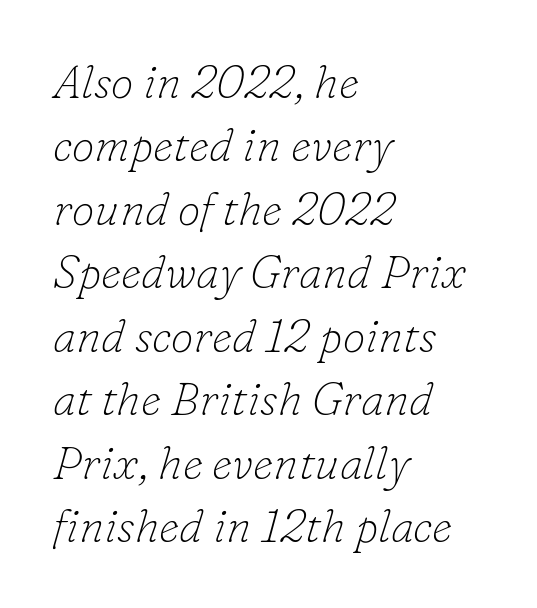
{"serif": "yes", "italic": "yes", "lean": "right", "slant_degrees": 16, "bold": "no", "weight": "thin", "width": "normal", "stroke_contrast": "low", "x_height": "small", "monospaced": "no", "underline": "no", "align": "left", "line_spacing": "normal", "line_spacing_ratio": 1.38, "letter_spacing": "normal", "letter_spacing_em": 0.0, "glyph_px": 46}
